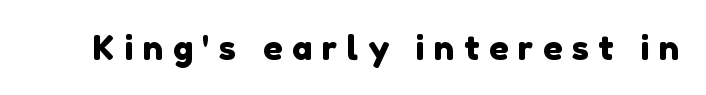
The image shows 34 px sans-serif type; set unusually wide letter spacing (+0.28 em), not underlined; a medium x-height.
